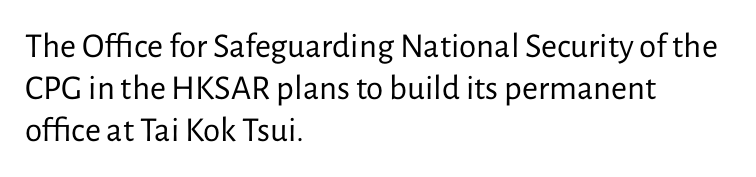
The type family on display is of the sans-serif kind. The type sits square on the baseline with zero lean. Line starts are locked; line ends wander. Heft: none added — not bold. No extra tracking has been applied to these lines. Do the characters align in a grid? No, the font is proportional.
